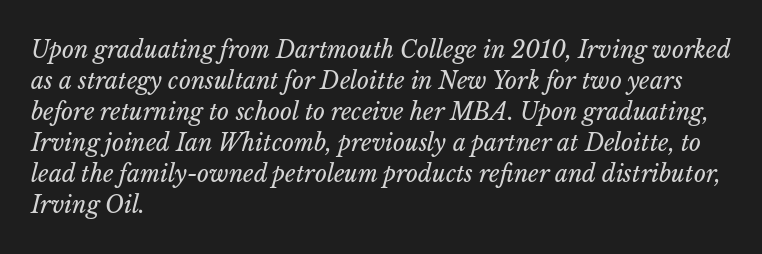
The image shows 23 px text type, italic (leaning right); set left-aligned, normal line spacing (1.35x), normal letter spacing, not underlined.
